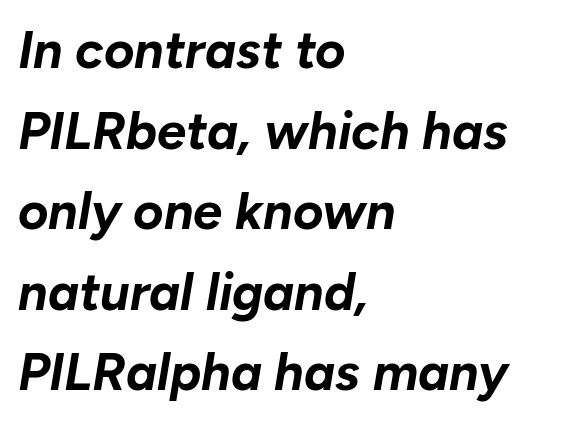
Quick note: italic. Caption: standard tracking, unaltered. Compared with an ordinary text face, these strokes are far heavier — a full bold. Glance below the letters and you will spot only blank space. Proportional: the letters do not fall into vertical columns. Typeset ragged right — the left edge is the straight one.
